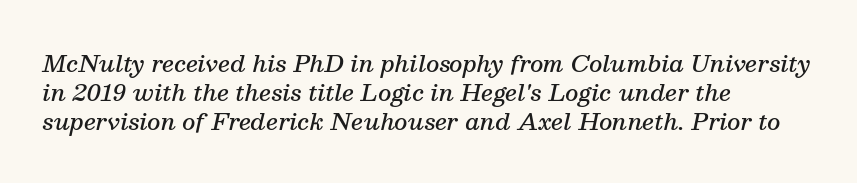
{"italic": "yes", "lean": "right", "slant_degrees": 13, "bold": "semi", "underline": "no", "align": "left", "line_spacing": "normal", "line_spacing_ratio": 1.26, "letter_spacing": "normal", "letter_spacing_em": 0.0, "glyph_px": 23}
